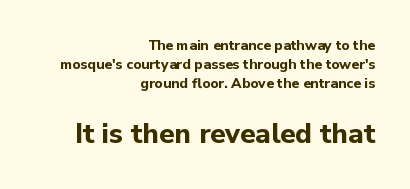
Successive baselines arrive at the customary interval. Type style note: lacks serifs. The face used here has the dense, thick strokes of a bold. Tracking here is standard; glyphs follow each other at the usual distance. Do the characters align in a grid? No, the font is proportional. Does the bottom block carry the larger type? Yes, it does.
